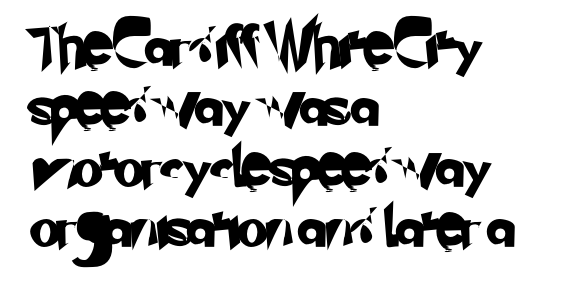
The image shows 40 px sans-serif type; set left-aligned, normal line spacing (1.51x), normal letter spacing, not underlined; low stroke contrast and a small x-height.
